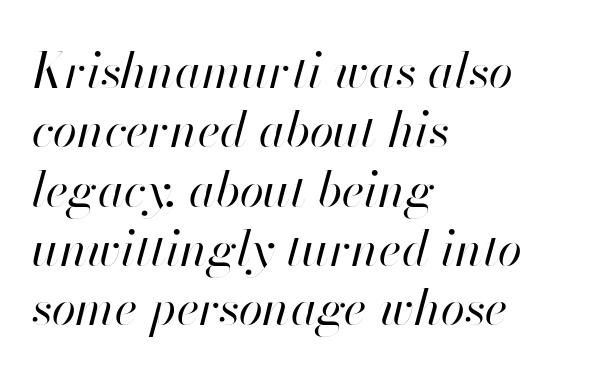
The image shows 49 px regular-weight type, italic (leaning right); set left-aligned, line spacing 1.21x, normal letter spacing, not underlined; high stroke contrast and a small x-height.
